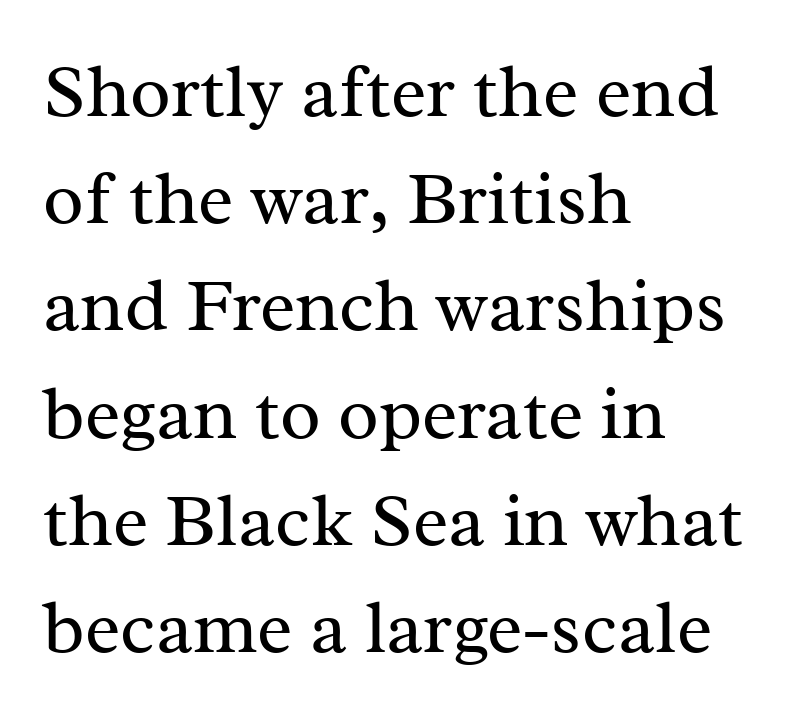
Q: Is the text bold? A: No.
Q: Is the text italic (slanted)? A: No, it is upright.
Q: Is the typeface a serif or a sans-serif typeface? A: Serif.
Q: Is the text underlined? A: No.
Q: How is the paragraph aligned? A: Left-aligned.
Q: Is the spacing between letters normal or unusually wide? A: Normal.
Q: Is the spacing between lines tight, normal or loose? A: Normal.
Q: Width (condensed, normal, or wide)? A: Normal.
Q: Stroke contrast? A: Medium.
Q: x-height? A: Medium.
Q: Monospaced? A: No.
